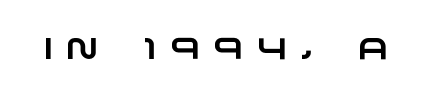
The image shows 30 px wide sans-serif type; set unusually wide letter spacing (+0.47 em), not underlined; low stroke contrast and a large x-height.
